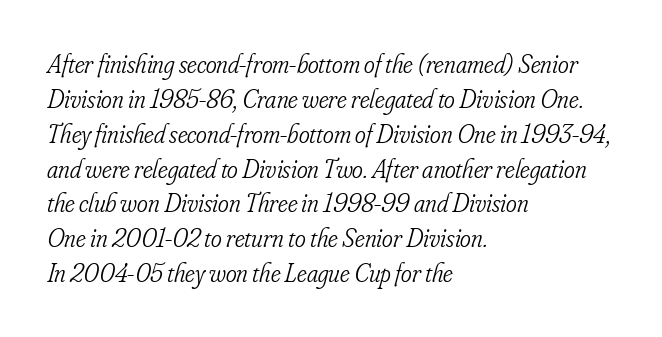
{"italic": "yes", "lean": "right", "slant_degrees": 16, "bold": "no", "underline": "no", "align": "left", "line_spacing": "normal", "line_spacing_ratio": 1.34, "letter_spacing": "normal", "letter_spacing_em": 0.0, "glyph_px": 26}
